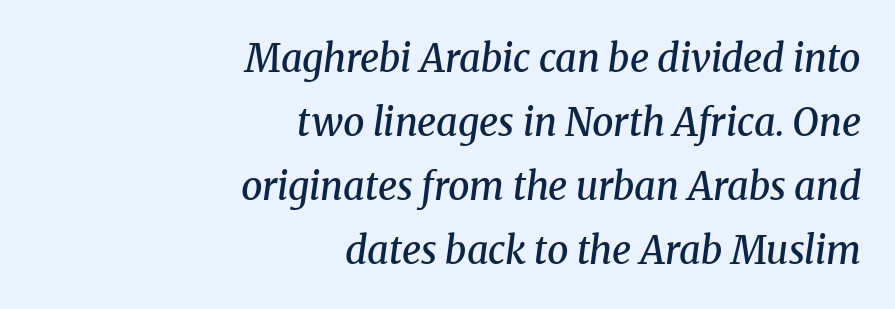
Letter spacing: default. In terms of letterform style, serifs are clearly present. Does the lettering tilt? It does — this is italic. This sample has the flowing, uneven cadence of proportional lettering.
